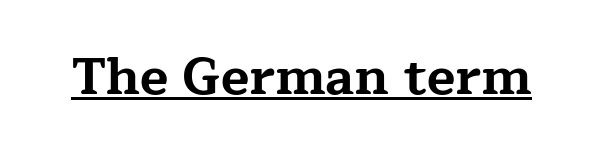
{"serif": "yes", "italic": "no", "bold": "yes", "weight": "bold", "width": "wide", "stroke_contrast": "low", "x_height": "medium", "monospaced": "no", "underline": "yes", "letter_spacing": "normal", "letter_spacing_em": 0.0, "glyph_px": 52}
